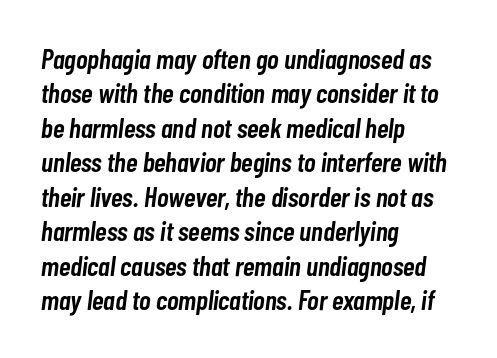
{"italic": "yes", "lean": "right", "slant_degrees": 7, "bold": "semi", "weight": "semibold", "width": "condensed", "stroke_contrast": "low", "x_height": "medium", "monospaced": "no", "underline": "no", "align": "left", "line_spacing_ratio": 1.23, "letter_spacing": "normal", "letter_spacing_em": 0.0, "glyph_px": 28}
